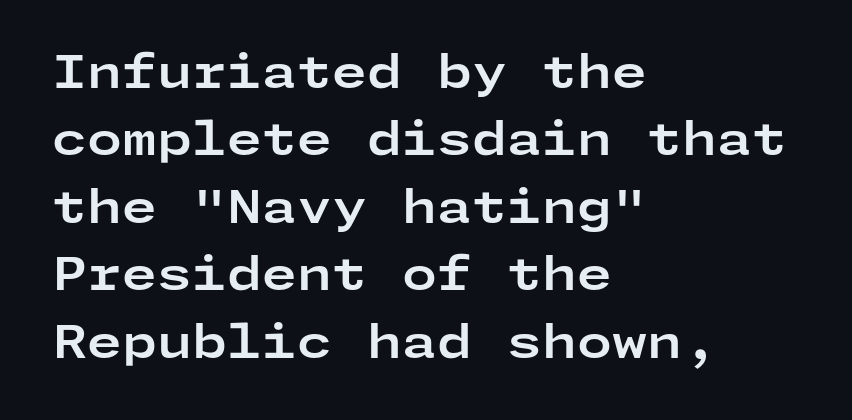
Q: Is the text bold? A: Yes.
Q: Is the text italic (slanted)? A: No, it is upright.
Q: Is the typeface a serif or a sans-serif typeface? A: Sans-serif.
Q: Is the text underlined? A: No.
Q: How is the paragraph aligned? A: Left-aligned.
Q: Is the spacing between letters normal or unusually wide? A: Normal.
Q: Is the spacing between lines tight, normal or loose? A: Normal.
Q: Width (condensed, normal, or wide)? A: Wide.
Q: Stroke contrast? A: Low.
Q: x-height? A: Medium.
